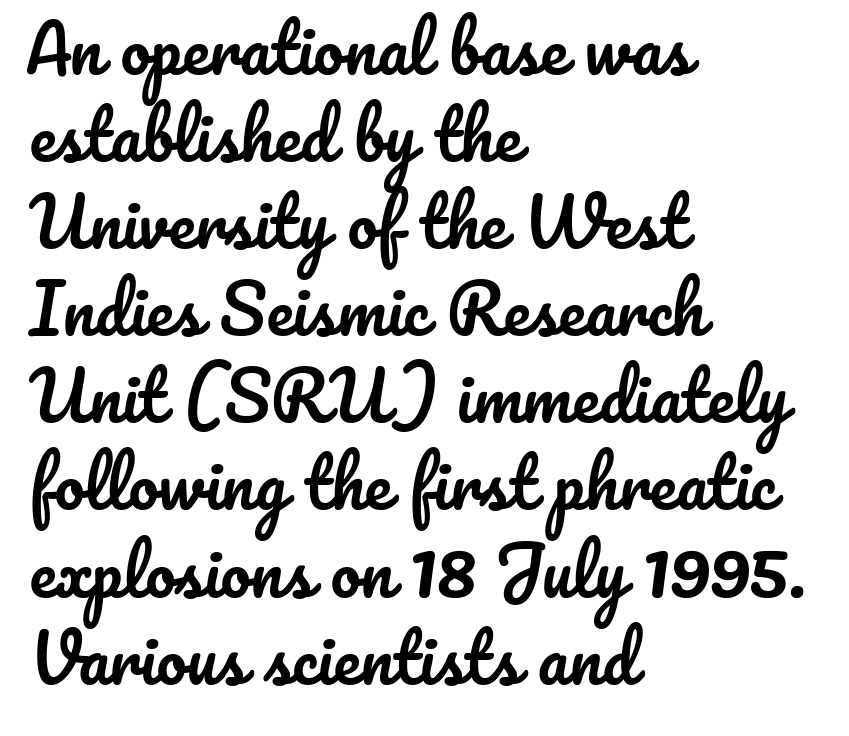
Q: Is the text italic (slanted)? A: Yes.
Q: Is the text underlined? A: No.
Q: How is the paragraph aligned? A: Left-aligned.
Q: Is the spacing between letters normal or unusually wide? A: Normal.
Q: Is the spacing between lines tight, normal or loose? A: Normal.
Q: Width (condensed, normal, or wide)? A: Normal.
Q: Stroke contrast? A: Low.
Q: x-height? A: Small.
Q: Monospaced? A: No.
